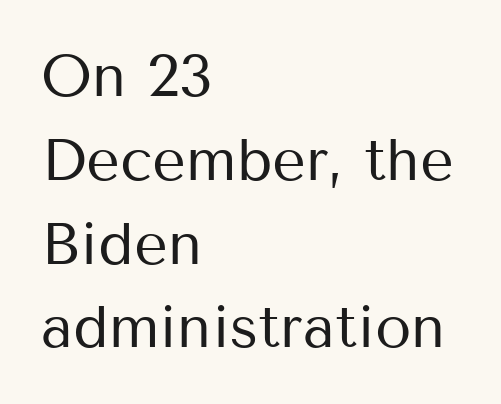
{"serif": "no", "italic": "no", "bold": "no", "weight": "regular", "width": "normal", "stroke_contrast": "medium", "x_height": "medium", "monospaced": "no", "underline": "no", "align": "left", "line_spacing": "normal", "line_spacing_ratio": 1.42, "letter_spacing": "normal", "letter_spacing_em": 0.0, "glyph_px": 59}
